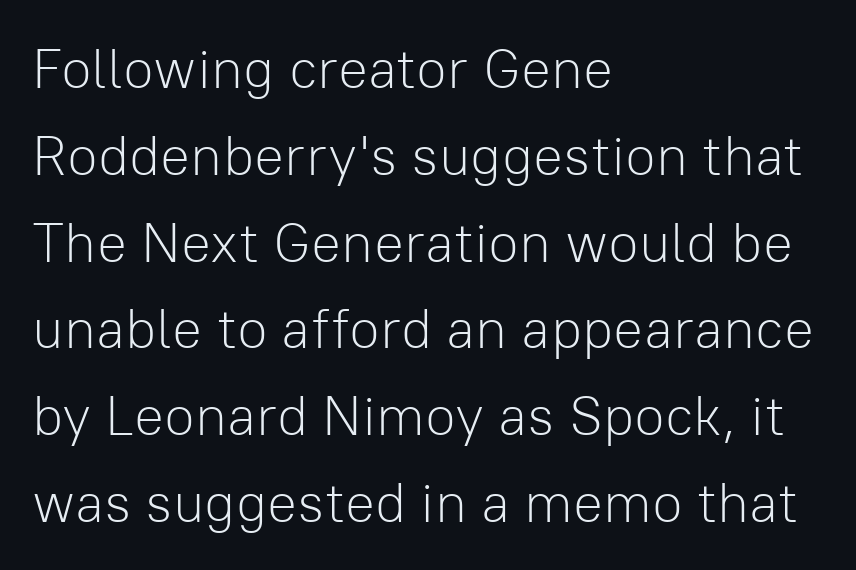
{"serif": "no", "italic": "no", "bold": "no", "weight": "light", "width": "normal", "stroke_contrast": "low", "x_height": "medium", "monospaced": "no", "underline": "no", "align": "left", "line_spacing": "normal", "line_spacing_ratio": 1.55, "letter_spacing": "normal", "letter_spacing_em": 0.0, "glyph_px": 56}
